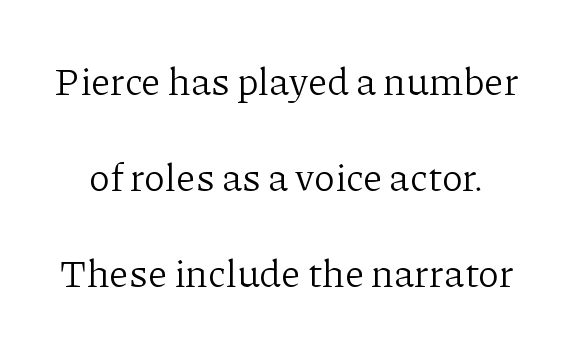
The image shows 39 px light serif type, upright; set loose line spacing (2.46x), normal letter spacing, not underlined; low stroke contrast and a medium x-height.
